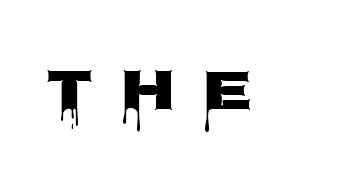
Q: Is the text bold? A: Yes.
Q: Is the text italic (slanted)? A: No, it is upright.
Q: Is the typeface a serif or a sans-serif typeface? A: Sans-serif.
Q: Is the text underlined? A: No.
Q: Is the spacing between letters normal or unusually wide? A: Unusually wide.
Q: Width (condensed, normal, or wide)? A: Wide.
Q: Stroke contrast? A: Low.
Q: x-height? A: Large.
Q: Monospaced? A: No.
